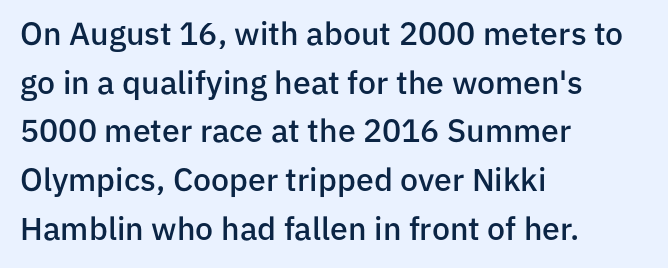
The image shows 32 px semibold sans-serif type, upright; set left-aligned, normal line spacing (1.52x), normal letter spacing, not underlined; low stroke contrast and a medium x-height.
